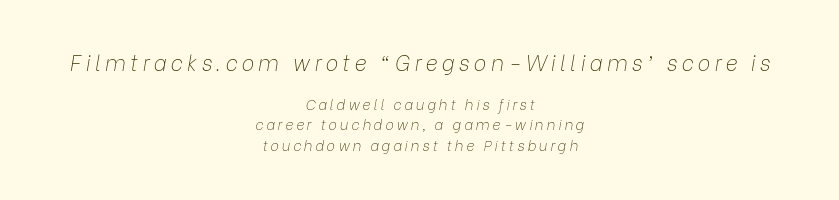
Q: Is the text bold? A: No.
Q: Is the text italic (slanted)? A: Yes, it leans right by about 9 degrees.
Q: Is the text underlined? A: No.
Q: How is the paragraph aligned? A: Centered.
Q: Is the spacing between letters normal or unusually wide? A: Unusually wide.
Q: Is the spacing between lines tight, normal or loose? A: Normal.
Q: Which block of text is set in a larger size, the first (top) or the second (bottom)? A: The first (top) one.
